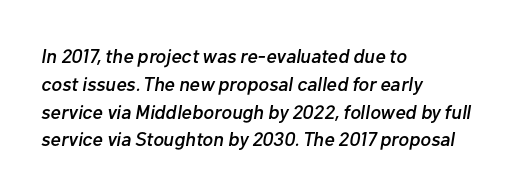
Style check: oblique. Alignment: flush left. The words here are not underlined. Letter spacing: default. In terms of leading, this rendering sits right in the middle.
